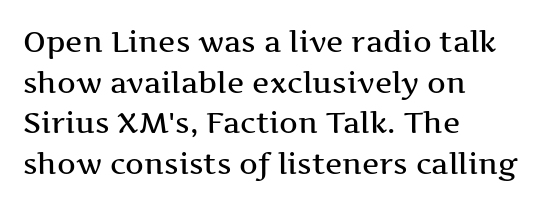
Q: Is the text italic (slanted)? A: No, it is upright.
Q: Is the typeface a serif or a sans-serif typeface? A: Serif.
Q: Is the text underlined? A: No.
Q: How is the paragraph aligned? A: Left-aligned.
Q: Is the spacing between letters normal or unusually wide? A: Normal.
Q: Is the spacing between lines tight, normal or loose? A: Normal.
Q: Width (condensed, normal, or wide)? A: Wide.
Q: Stroke contrast? A: Medium.
Q: x-height? A: Medium.
Q: Monospaced? A: No.
